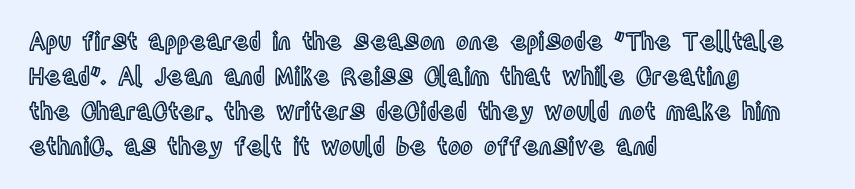
Q: Is the text italic (slanted)? A: No, it is upright.
Q: Is the text underlined? A: No.
Q: How is the paragraph aligned? A: Left-aligned.
Q: Is the spacing between letters normal or unusually wide? A: Normal.
Q: Is the spacing between lines tight, normal or loose? A: Normal.
